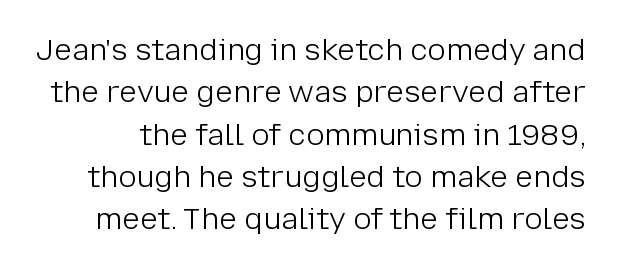
{"serif": "no", "italic": "no", "bold": "no", "weight": "light", "width": "normal", "stroke_contrast": "low", "x_height": "medium", "monospaced": "no", "underline": "no", "line_spacing": "normal", "line_spacing_ratio": 1.41, "letter_spacing": "normal", "letter_spacing_em": 0.0, "glyph_px": 30}
